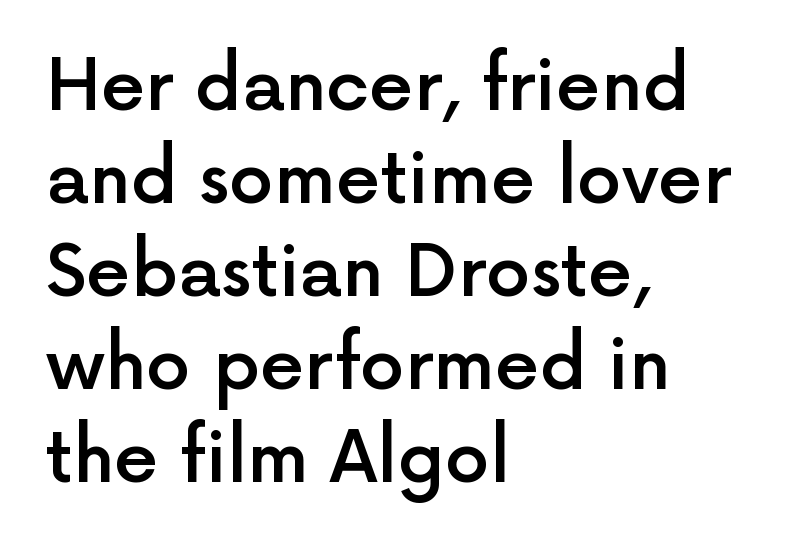
{"serif": "no", "italic": "no", "bold": "semi", "weight": "semibold", "width": "normal", "x_height": "medium", "monospaced": "no", "underline": "no", "align": "left", "line_spacing": "normal", "line_spacing_ratio": 1.31, "letter_spacing": "normal", "letter_spacing_em": 0.0, "glyph_px": 71}
